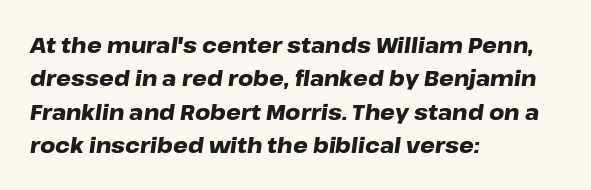
Clear beneath every line of the passage. Does the lettering tilt? It does — this is italic. The rows are spaced the way most documents space them. Look at the tracking — it's just the regular setting, nothing added. All the whitespace from short lines collects on the right. Heavy-handed strokes throughout: this text is bold.
